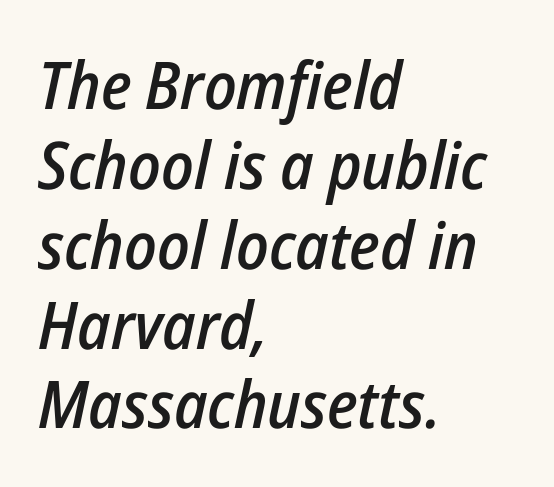
The image shows 66 px semibold, condensed type, italic (leaning right); set left-aligned, line spacing 1.21x, normal letter spacing, not underlined; low stroke contrast and a medium x-height.
